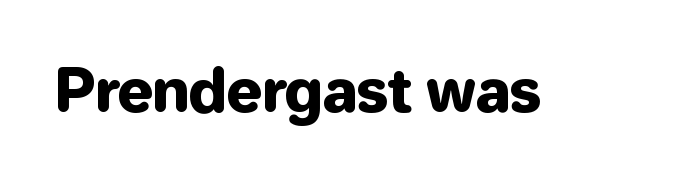
The horizontal fit of the characters is conventional and even. The face used here is proportionally spaced, like ordinary book or web type. To sum up the face: it is a sans, with no serifs. This is roman type, the default non-slanted kind. The area under the type is left untouched.
